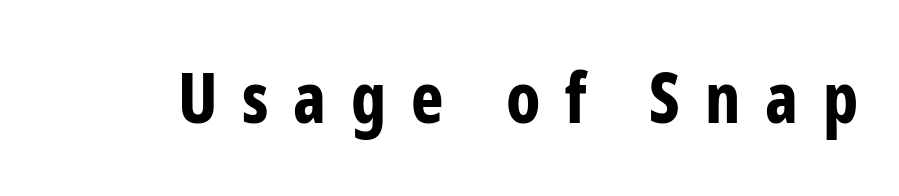
Q: Is the text bold? A: Yes.
Q: Is the text italic (slanted)? A: No, it is upright.
Q: Is the typeface a serif or a sans-serif typeface? A: Sans-serif.
Q: Is the text underlined? A: No.
Q: Is the spacing between letters normal or unusually wide? A: Unusually wide.
Q: Width (condensed, normal, or wide)? A: Condensed.
Q: Stroke contrast? A: Low.
Q: x-height? A: Medium.
Q: Monospaced? A: No.
